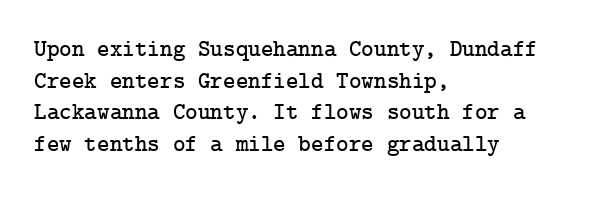
{"italic": "no", "underline": "no", "align": "left", "line_spacing": "normal", "line_spacing_ratio": 1.32, "letter_spacing": "normal", "letter_spacing_em": 0.0, "glyph_px": 24}
